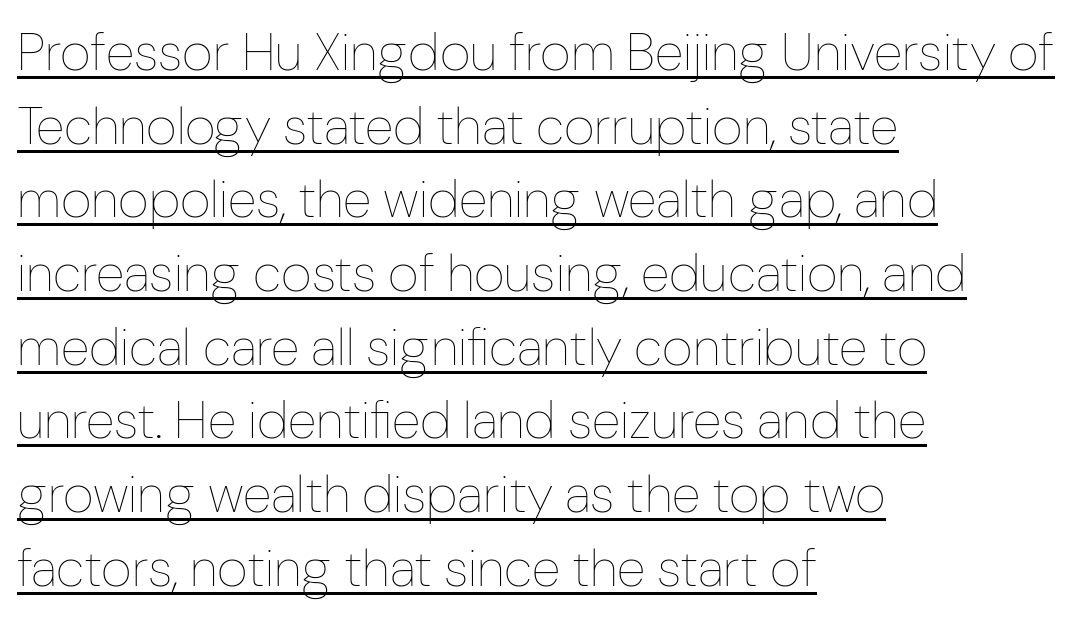
{"italic": "no", "bold": "no", "weight": "thin", "width": "condensed", "stroke_contrast": "low", "x_height": "medium", "monospaced": "no", "underline": "yes", "align": "left", "line_spacing": "normal", "line_spacing_ratio": 1.39, "letter_spacing": "normal", "letter_spacing_em": 0.0, "glyph_px": 53}
